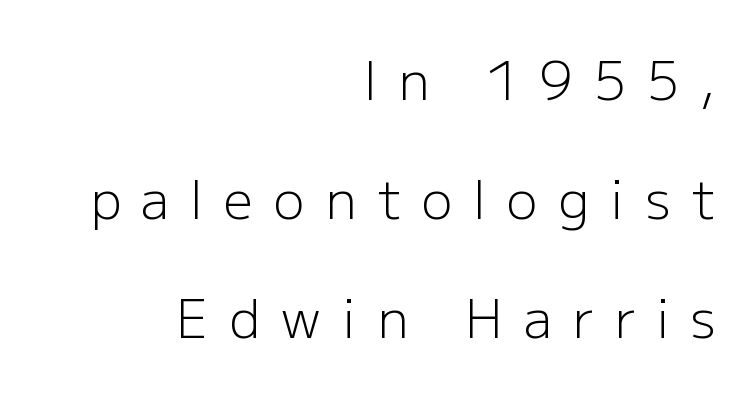
Q: Is the text bold? A: No.
Q: Is the text italic (slanted)? A: No, it is upright.
Q: Is the typeface a serif or a sans-serif typeface? A: Sans-serif.
Q: Is the text underlined? A: No.
Q: How is the paragraph aligned? A: Right-aligned.
Q: Is the spacing between letters normal or unusually wide? A: Unusually wide.
Q: Is the spacing between lines tight, normal or loose? A: Loose.
Q: Width (condensed, normal, or wide)? A: Normal.
Q: Stroke contrast? A: Low.
Q: x-height? A: Medium.
Q: Monospaced? A: No.
